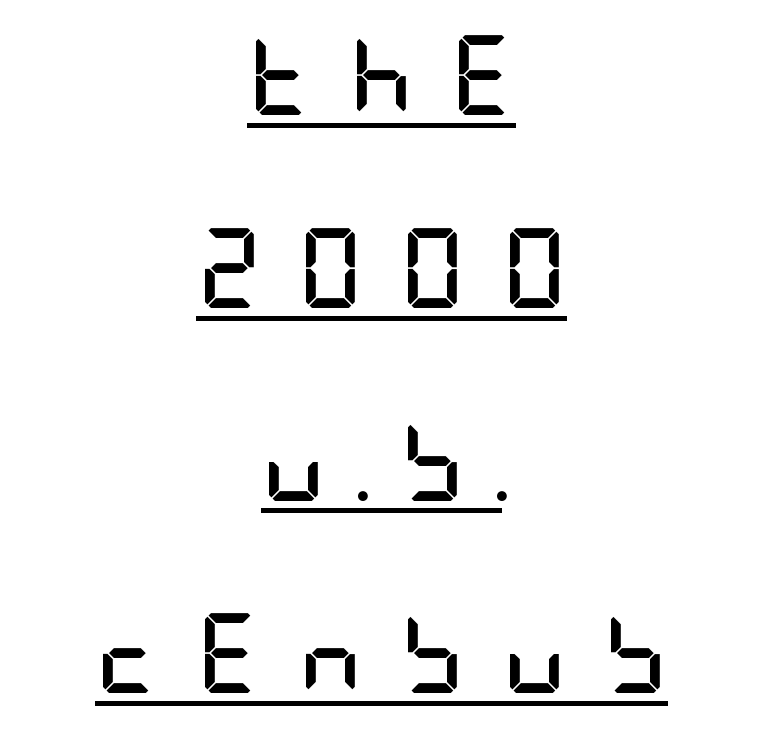
{"serif": "no", "italic": "no", "bold": "yes", "weight": "semibold", "width": "condensed", "stroke_contrast": "low", "x_height": "large", "underline": "yes", "align": "center", "line_spacing": "loose", "line_spacing_ratio": 2.44, "letter_spacing": "wide", "letter_spacing_em": 0.47, "glyph_px": 79}
